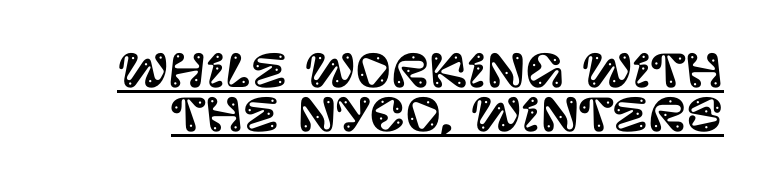
This sample has the flowing, uneven cadence of proportional lettering. You can see a thin bar hugging the bottom of the glyphs. Tracking here is standard; glyphs follow each other at the usual distance. The passage shown is typeset with a sans-serif family. The rendering uses a small line-height, squeezing the rows.
